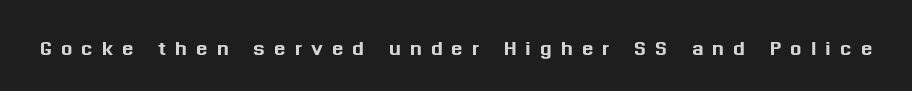
{"italic": "no", "underline": "no", "letter_spacing": "wide", "letter_spacing_em": 0.33, "glyph_px": 27}
